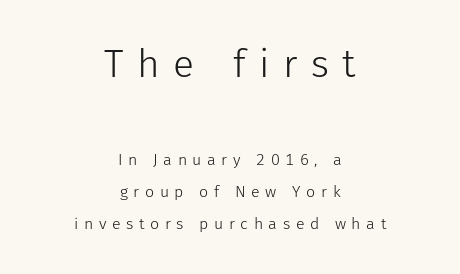
The image shows 39 px light sans-serif type, upright; set centered, loose line spacing (2.01x), unusually wide letter spacing (+0.35 em), not underlined; the first (top) block is 2.44x larger; low stroke contrast and a medium x-height.
